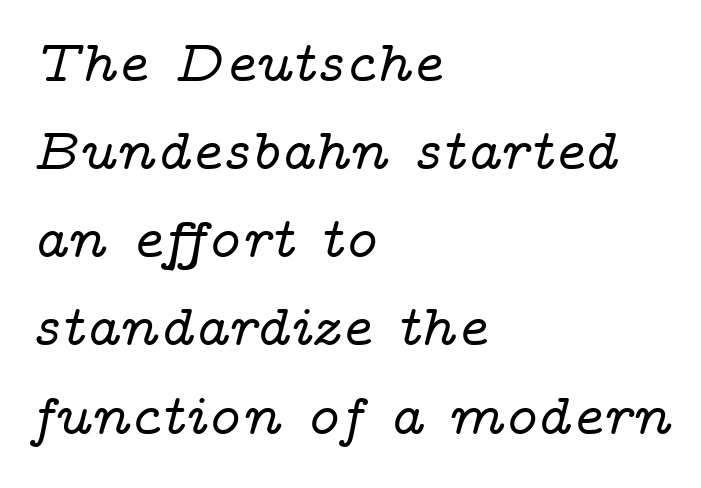
The image shows 58 px wide serif type, italic (leaning right); set left-aligned, normal line spacing (1.52x), normal letter spacing, not underlined; low stroke contrast and a medium x-height.
